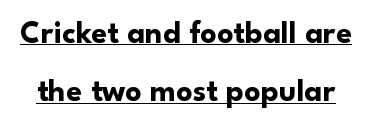
Q: Is the text bold? A: Yes.
Q: Is the text italic (slanted)? A: No, it is upright.
Q: Is the typeface a serif or a sans-serif typeface? A: Sans-serif.
Q: Is the text underlined? A: Yes.
Q: Is the spacing between letters normal or unusually wide? A: Normal.
Q: Width (condensed, normal, or wide)? A: Normal.
Q: Stroke contrast? A: Low.
Q: x-height? A: Small.
Q: Monospaced? A: No.
